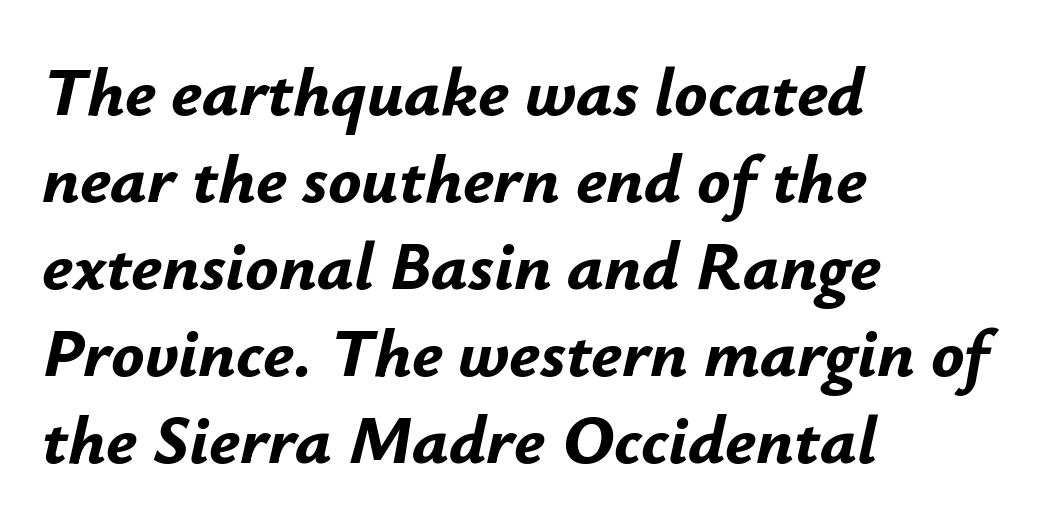
Note the varied advance widths — an 'i' is clearly narrower than an 'm'. Nothing unusual about the tracking: characters are spaced as the font intends. A typesetter would mark this as italic. Every row of glyphs begins at an identical x-position on the left.
